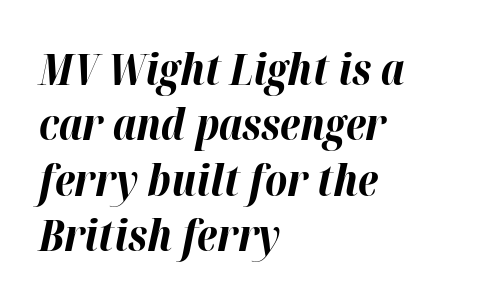
{"italic": "yes", "lean": "right", "slant_degrees": 12, "bold": "yes", "weight": "bold", "width": "normal", "stroke_contrast": "high", "x_height": "medium", "monospaced": "no", "underline": "no", "align": "left", "line_spacing": "normal", "line_spacing_ratio": 1.29, "letter_spacing": "normal", "letter_spacing_em": 0.0, "glyph_px": 43}
